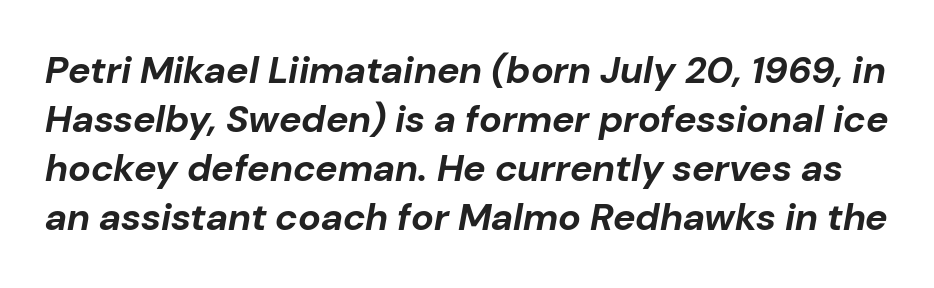
Spacing between characters is what you'd get straight out of the box. Vertical spacing — default. Students, this is bold: see how much ink each stroke carries. Letters rest on an invisible, unmarked baseline. The face used here is proportionally spaced, like ordinary book or web type. You can tell it's italic because the verticals aren't actually vertical.
